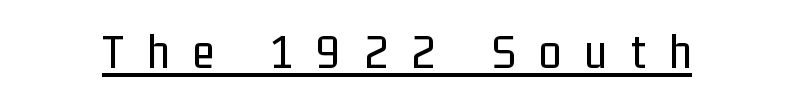
The image shows 51 px regular-weight, condensed sans-serif type, upright; set unusually wide letter spacing (+0.46 em), underlined; low stroke contrast and a medium x-height.
